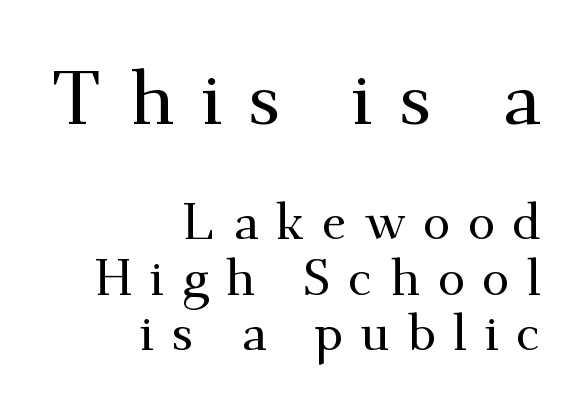
The image shows 75 px serif type, upright; set right-aligned, tight line spacing (1.11x), unusually wide letter spacing (+0.35 em), not underlined; the first (top) block is 1.5x larger; medium stroke contrast and a small x-height.
